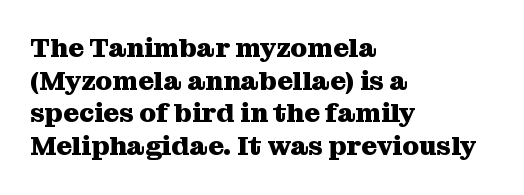
The image shows 27 px bold type, upright; set left-aligned, line spacing 1.21x, normal letter spacing, not underlined.
